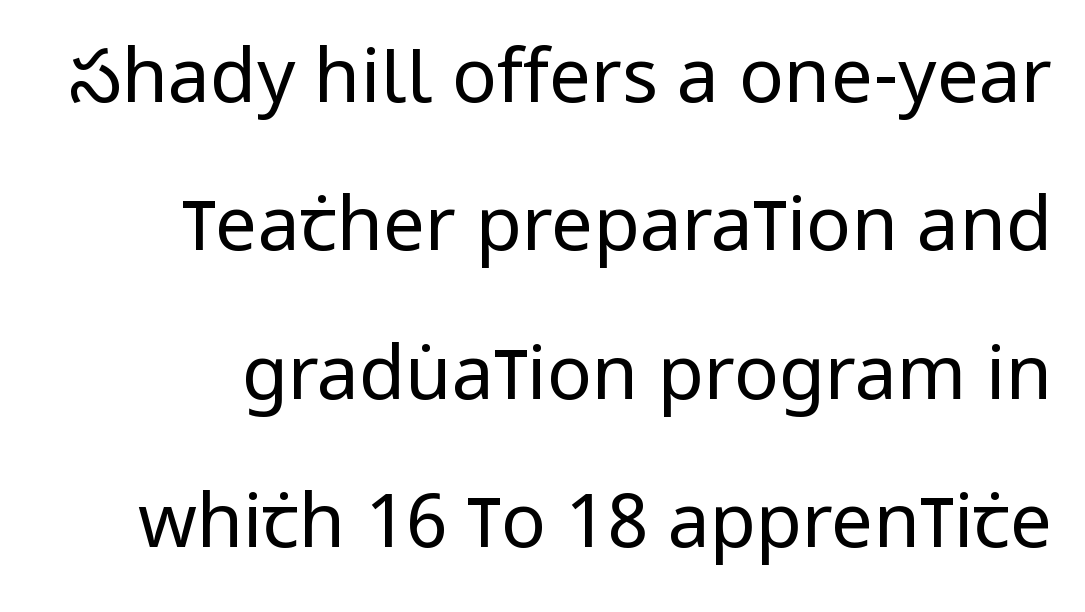
{"serif": "no", "italic": "no", "bold": "no", "weight": "regular", "width": "condensed", "stroke_contrast": "low", "x_height": "large", "monospaced": "no", "underline": "no", "line_spacing": "loose", "line_spacing_ratio": 1.98, "letter_spacing": "normal", "letter_spacing_em": 0.0, "glyph_px": 75}
